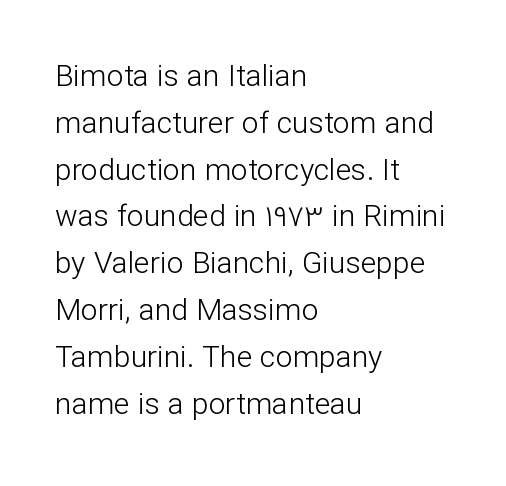
No italicization has been applied; the sample stays upright. Typographically, this falls in the sans-serif category. Plain, unruled lines of type. No heavy texture on the line: the type isn't bold.
